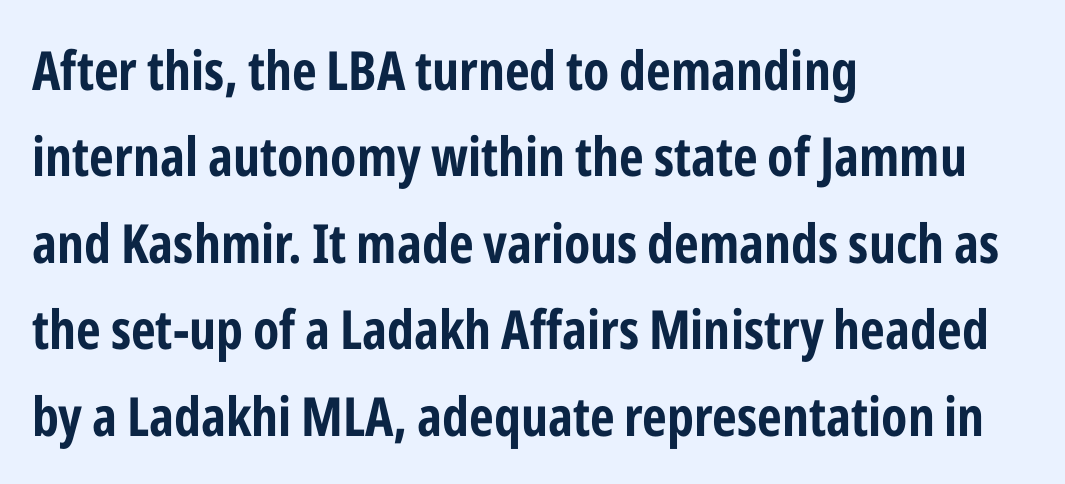
{"serif": "no", "italic": "no", "bold": "yes", "weight": "bold", "width": "condensed", "stroke_contrast": "low", "x_height": "medium", "monospaced": "no", "underline": "no", "align": "left", "line_spacing": "normal", "line_spacing_ratio": 1.6, "letter_spacing": "normal", "letter_spacing_em": 0.0, "glyph_px": 54}
